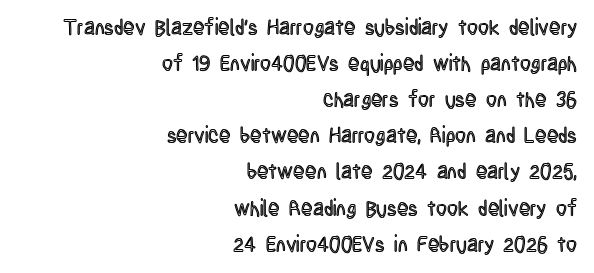
{"italic": "no", "underline": "no", "align": "right", "line_spacing_ratio": 1.72, "letter_spacing": "normal", "letter_spacing_em": 0.0, "glyph_px": 21}
